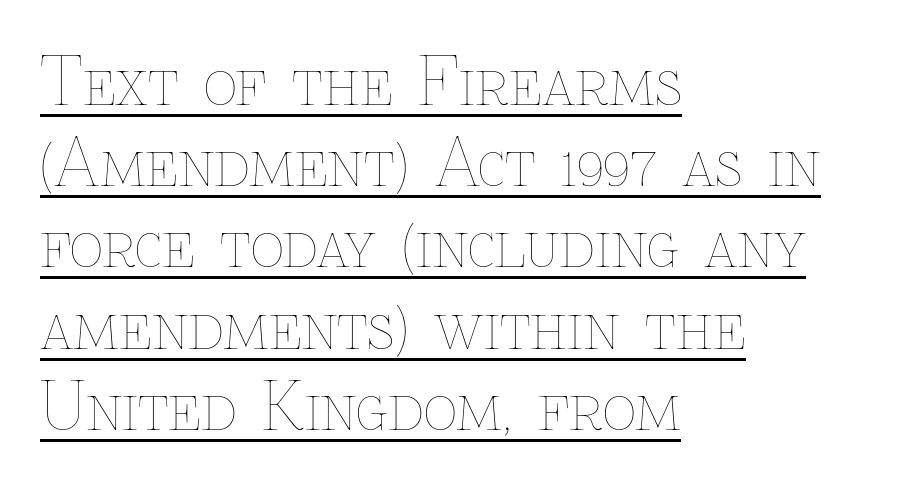
{"italic": "no", "bold": "no", "weight": "thin", "width": "normal", "stroke_contrast": "low", "x_height": "medium", "monospaced": "no", "underline": "yes", "align": "left", "line_spacing": "normal", "line_spacing_ratio": 1.25, "letter_spacing": "normal", "letter_spacing_em": 0.0, "glyph_px": 65}
